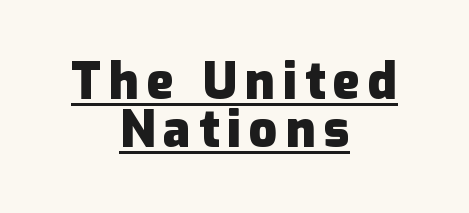
The image shows 50 px heavy sans-serif type, upright; set centered, tight line spacing (0.97x), underlined; low stroke contrast and a medium x-height.
